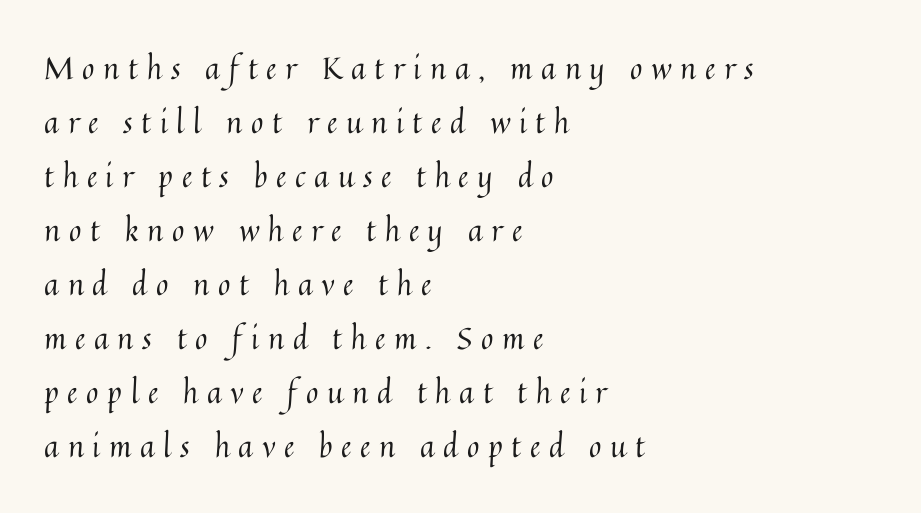
The letters advance in unequal steps, a hallmark of proportional type. The face used here is rendered with a markedly widened letterfit. Casual observation: everything's shoved over to the left. Counters stay open thanks to moderate or lighter strokes. Words float on clear page, feet unadorned.
